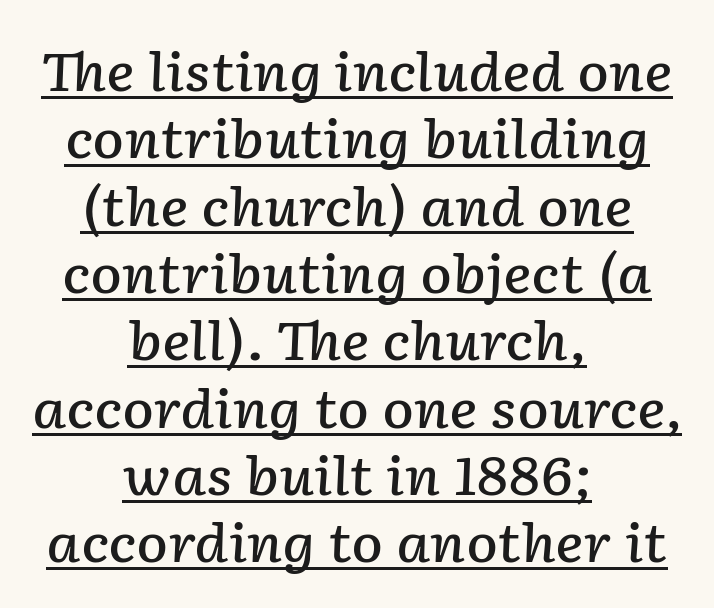
A typesetter would call this proportional, since set widths differ per character. These lines keep a tight, regular rhythm from letter to letter. Caption: semibold face, moderately heavy strokes. How would I describe the line gaps? Plain and ordinary.
